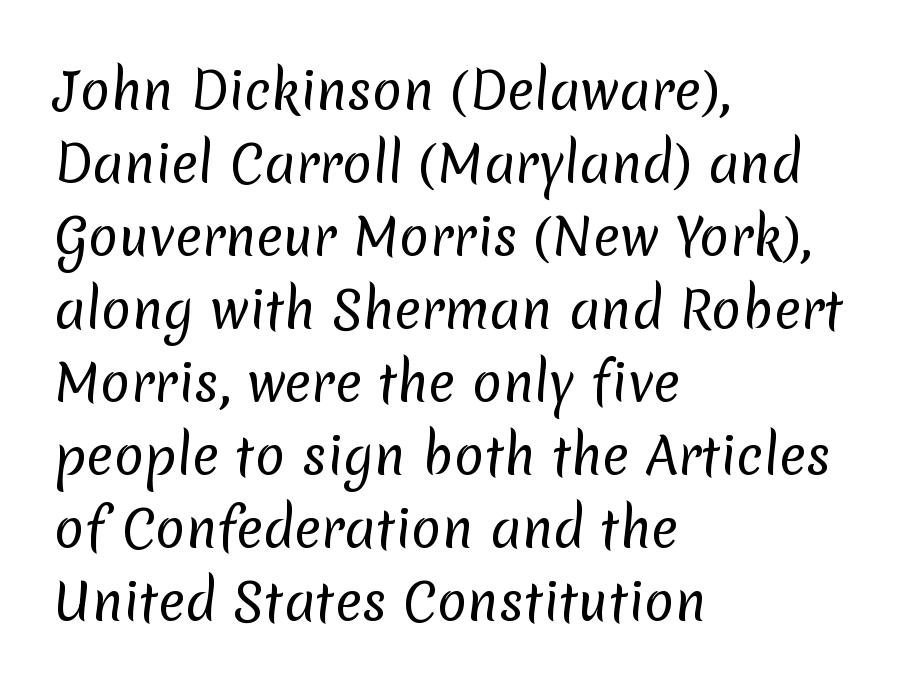
Q: Is the text bold? A: No.
Q: Is the typeface a serif or a sans-serif typeface? A: Sans-serif.
Q: Is the text underlined? A: No.
Q: How is the paragraph aligned? A: Left-aligned.
Q: Is the spacing between letters normal or unusually wide? A: Normal.
Q: Is the spacing between lines tight, normal or loose? A: Normal.
Q: Width (condensed, normal, or wide)? A: Normal.
Q: Stroke contrast? A: Low.
Q: x-height? A: Medium.
Q: Monospaced? A: No.
